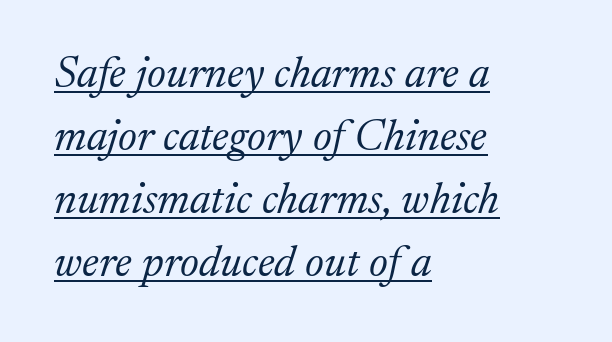
Q: Is the text bold? A: No.
Q: Is the text italic (slanted)? A: Yes, it leans right by about 17 degrees.
Q: Is the typeface a serif or a sans-serif typeface? A: Serif.
Q: Is the text underlined? A: Yes.
Q: How is the paragraph aligned? A: Left-aligned.
Q: Is the spacing between letters normal or unusually wide? A: Normal.
Q: Is the spacing between lines tight, normal or loose? A: Normal.
Q: Width (condensed, normal, or wide)? A: Normal.
Q: Stroke contrast? A: Medium.
Q: x-height? A: Medium.
Q: Monospaced? A: No.
